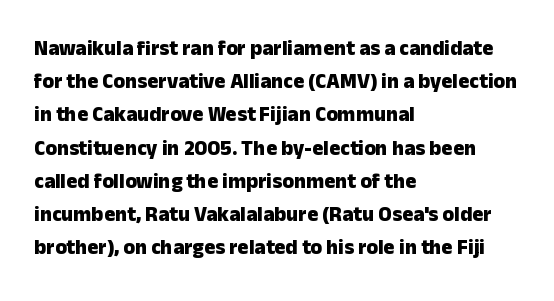
{"italic": "no", "bold": "yes", "underline": "no", "align": "left", "line_spacing": "normal", "line_spacing_ratio": 1.58, "letter_spacing": "normal", "letter_spacing_em": 0.0, "glyph_px": 21}
